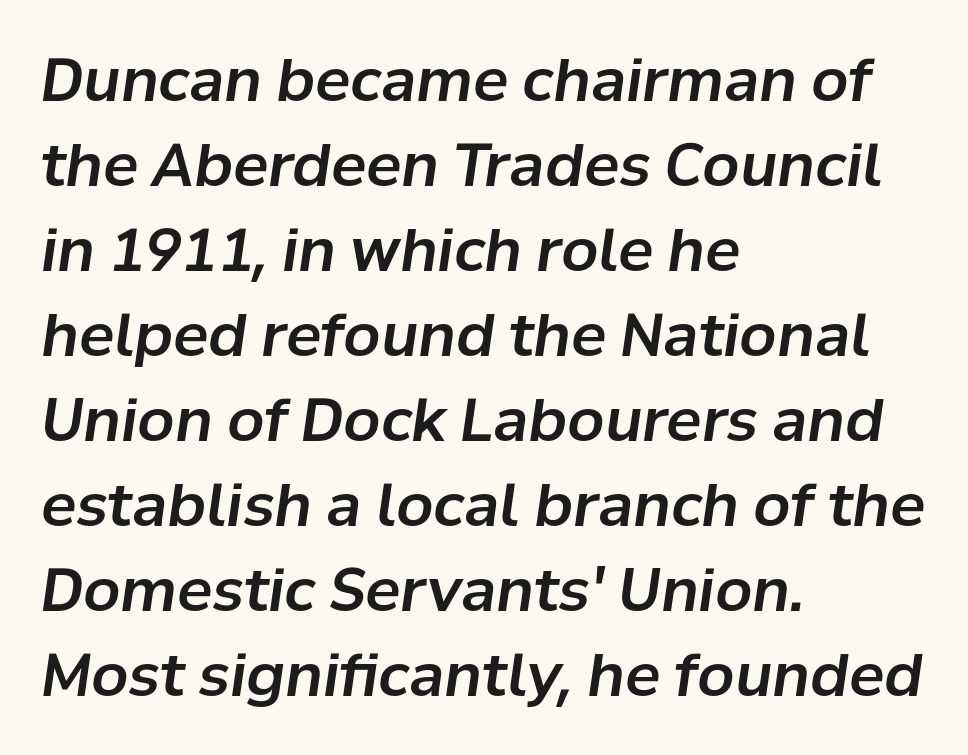
The image shows 59 px text type, italic (leaning right); set left-aligned, normal line spacing (1.44x), normal letter spacing, not underlined; low stroke contrast and a medium x-height.
